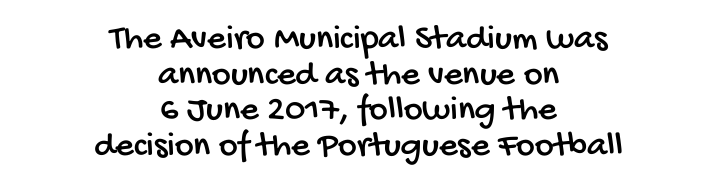
Q: Is the typeface a serif or a sans-serif typeface? A: Sans-serif.
Q: Is the text underlined? A: No.
Q: How is the paragraph aligned? A: Centered.
Q: Is the spacing between letters normal or unusually wide? A: Normal.
Q: Is the spacing between lines tight, normal or loose? A: Tight.
Q: Width (condensed, normal, or wide)? A: Condensed.
Q: Stroke contrast? A: Low.
Q: x-height? A: Large.
Q: Monospaced? A: No.
